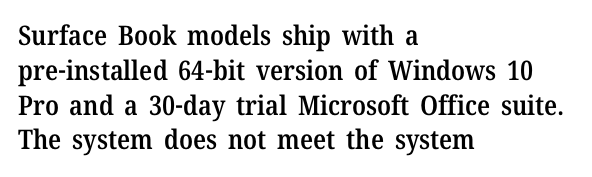
Q: Is the text bold? A: Semi-bold.
Q: Is the text italic (slanted)? A: No, it is upright.
Q: Is the text underlined? A: No.
Q: How is the paragraph aligned? A: Left-aligned.
Q: Is the spacing between letters normal or unusually wide? A: Normal.
Q: Is the spacing between lines tight, normal or loose? A: Normal.
